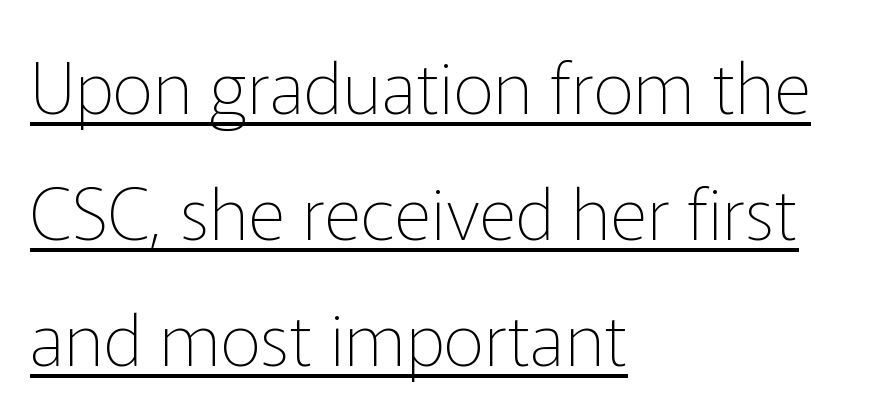
The rendering shows plain stroke endings on the letterforms — a sans-serif design. The typesetter has applied underlining to the passage shown. Is this a fixed-width face? No — the glyphs have proportional, varying widths. The horizontal fit of the characters is conventional and even.
